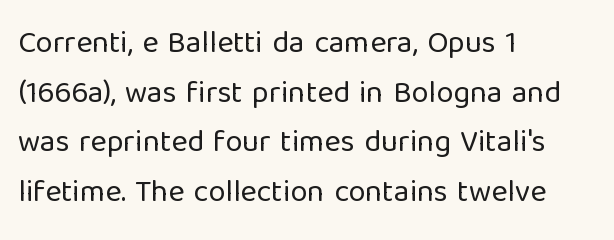
Q: Is the text bold? A: No.
Q: Is the text italic (slanted)? A: No, it is upright.
Q: Is the typeface a serif or a sans-serif typeface? A: Sans-serif.
Q: Is the text underlined? A: No.
Q: How is the paragraph aligned? A: Left-aligned.
Q: Is the spacing between letters normal or unusually wide? A: Normal.
Q: Is the spacing between lines tight, normal or loose? A: Normal.
Q: Width (condensed, normal, or wide)? A: Normal.
Q: Stroke contrast? A: Low.
Q: x-height? A: Medium.
Q: Monospaced? A: No.
